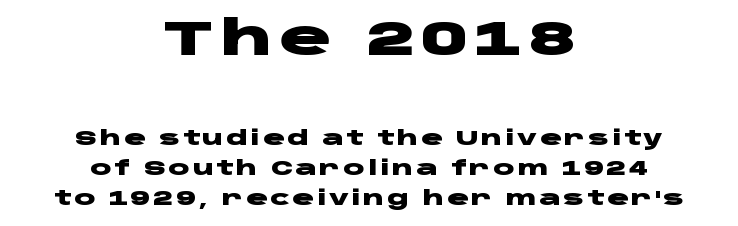
The image shows 49 px heavy, wide sans-serif type, upright; set centered, normal line spacing (1.5x), not underlined; the first (top) block is 2.45x larger; low stroke contrast and a large x-height.
